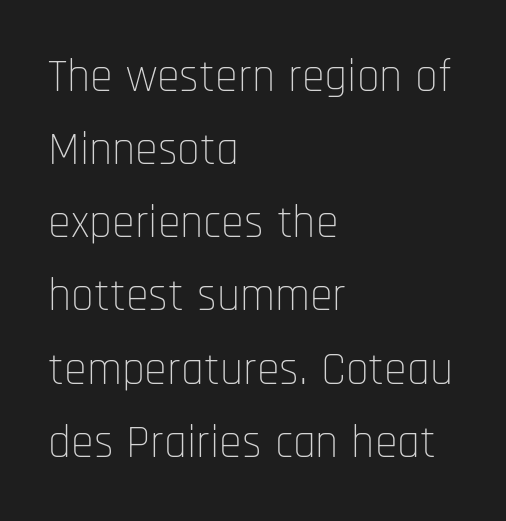
{"serif": "no", "italic": "no", "bold": "no", "weight": "thin", "width": "condensed", "stroke_contrast": "low", "x_height": "large", "monospaced": "no", "underline": "no", "align": "left", "line_spacing": "normal", "line_spacing_ratio": 1.59, "letter_spacing": "normal", "letter_spacing_em": 0.0, "glyph_px": 46}
